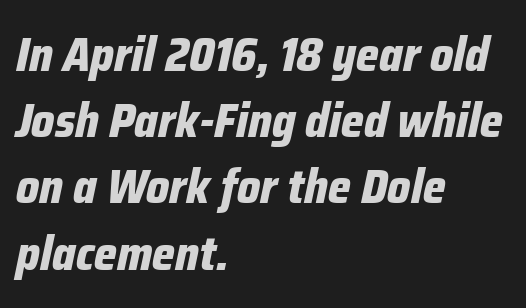
{"italic": "yes", "lean": "right", "slant_degrees": 12, "bold": "yes", "weight": "bold", "width": "condensed", "stroke_contrast": "low", "x_height": "medium", "monospaced": "no", "underline": "no", "align": "left", "line_spacing": "normal", "line_spacing_ratio": 1.38, "letter_spacing": "normal", "letter_spacing_em": 0.0, "glyph_px": 48}
